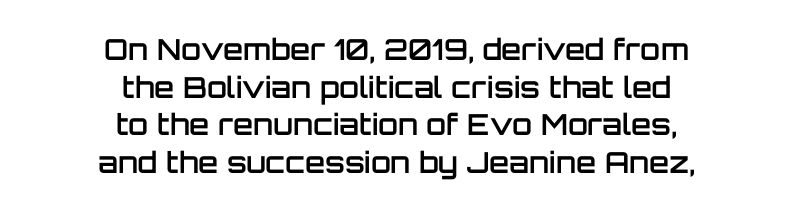
{"serif": "no", "italic": "no", "bold": "semi", "weight": "semibold", "width": "normal", "stroke_contrast": "low", "x_height": "large", "monospaced": "no", "underline": "no", "align": "center", "line_spacing": "normal", "line_spacing_ratio": 1.3, "letter_spacing": "normal", "letter_spacing_em": 0.0, "glyph_px": 29}
